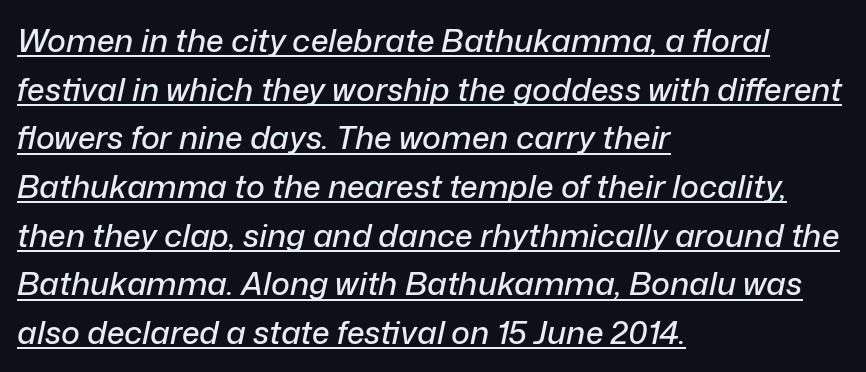
The image shows 32 px text type, italic (leaning right); set left-aligned, normal line spacing (1.52x), normal letter spacing, underlined; low stroke contrast and a medium x-height.
